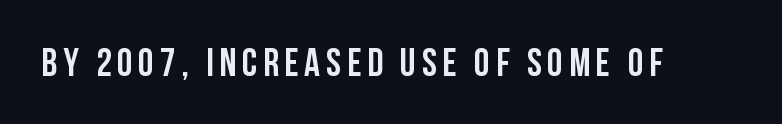
Proportional: the letters do not fall into vertical columns. The baseline area is clear. Examine the stroke ends and you'll find no serifs. The font's upright variant was chosen for this text. Heft: maximum for text — a bold.
